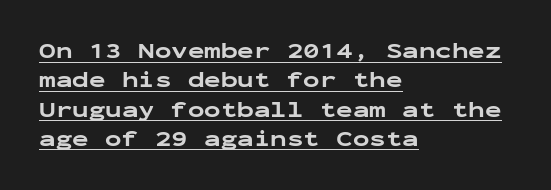
{"italic": "no", "bold": "yes", "underline": "yes", "align": "left", "line_spacing": "normal", "line_spacing_ratio": 1.33, "letter_spacing": "normal", "letter_spacing_em": 0.0, "glyph_px": 22}
